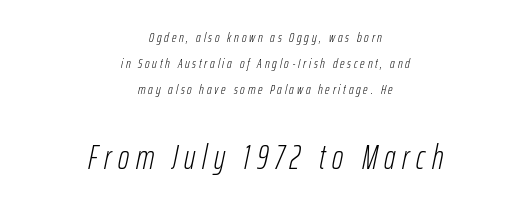
Q: Is the text bold? A: No.
Q: Is the text italic (slanted)? A: Yes, it leans right by about 12 degrees.
Q: Is the text underlined? A: No.
Q: How is the paragraph aligned? A: Centered.
Q: Is the spacing between letters normal or unusually wide? A: Unusually wide.
Q: Which block of text is set in a larger size, the first (top) or the second (bottom)? A: The second (bottom) one.
Q: Width (condensed, normal, or wide)? A: Condensed.
Q: Stroke contrast? A: Low.
Q: x-height? A: Medium.
Q: Monospaced? A: No.
